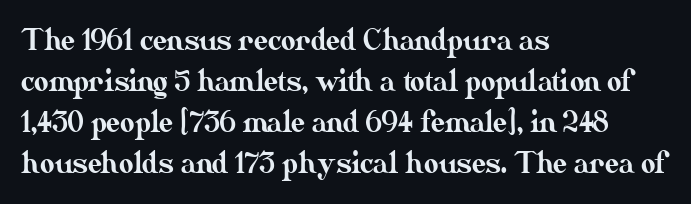
{"italic": "no", "width": "normal", "stroke_contrast": "medium", "x_height": "small", "monospaced": "no", "underline": "no", "align": "left", "line_spacing": "normal", "line_spacing_ratio": 1.47, "letter_spacing": "normal", "letter_spacing_em": 0.0, "glyph_px": 28}
